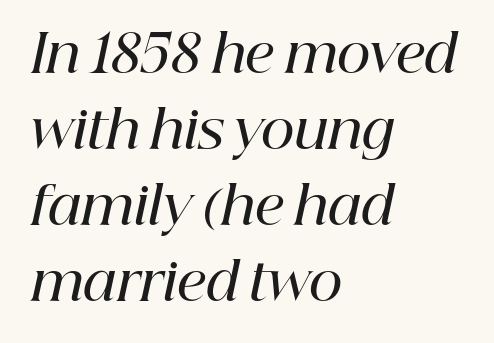
Q: Is the text bold? A: Semi-bold.
Q: Is the text italic (slanted)? A: Yes, it leans right by about 12 degrees.
Q: Is the typeface a serif or a sans-serif typeface? A: Serif.
Q: Is the text underlined? A: No.
Q: How is the paragraph aligned? A: Left-aligned.
Q: Is the spacing between letters normal or unusually wide? A: Normal.
Q: Is the spacing between lines tight, normal or loose? A: Normal.
Q: Width (condensed, normal, or wide)? A: Normal.
Q: Stroke contrast? A: High.
Q: x-height? A: Medium.
Q: Monospaced? A: No.
